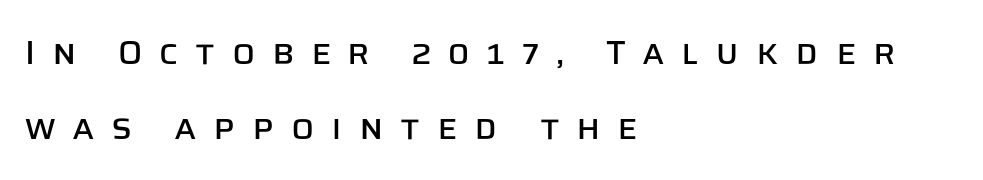
Q: Is the text italic (slanted)? A: No, it is upright.
Q: Is the typeface a serif or a sans-serif typeface? A: Sans-serif.
Q: Is the text underlined? A: No.
Q: How is the paragraph aligned? A: Left-aligned.
Q: Is the spacing between letters normal or unusually wide? A: Unusually wide.
Q: Is the spacing between lines tight, normal or loose? A: Loose.
Q: Width (condensed, normal, or wide)? A: Normal.
Q: Stroke contrast? A: Low.
Q: x-height? A: Large.
Q: Monospaced? A: No.
